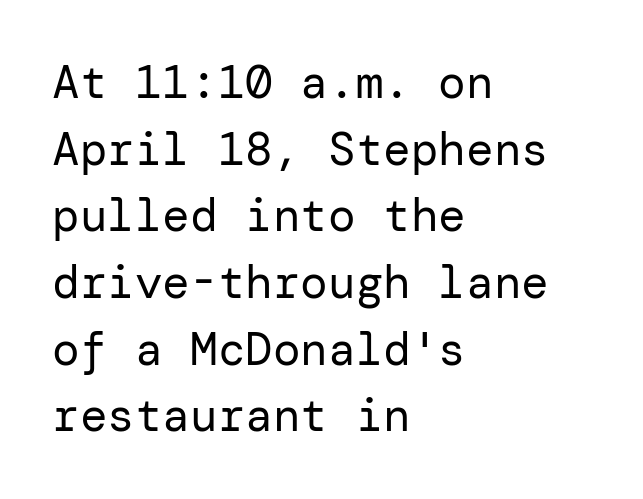
Q: Is the text bold? A: No.
Q: Is the text italic (slanted)? A: No, it is upright.
Q: Is the typeface a serif or a sans-serif typeface? A: Sans-serif.
Q: Is the text underlined? A: No.
Q: How is the paragraph aligned? A: Left-aligned.
Q: Is the spacing between letters normal or unusually wide? A: Normal.
Q: Is the spacing between lines tight, normal or loose? A: Normal.
Q: Width (condensed, normal, or wide)? A: Normal.
Q: Stroke contrast? A: Low.
Q: x-height? A: Medium.
